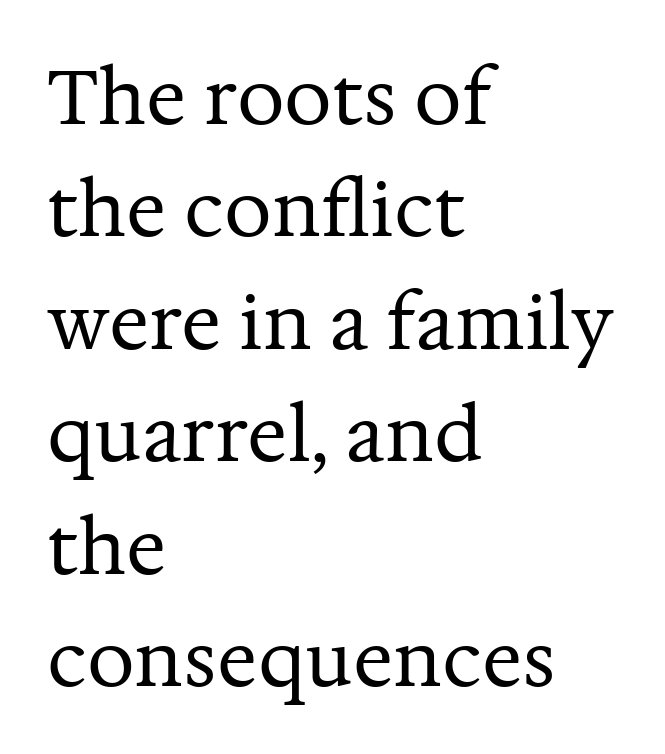
The rag falls on the right side of this text block. Just letters on the line, the space beneath them empty. Quick note: not italic, upright. Tracking here is standard; glyphs follow each other at the usual distance.
